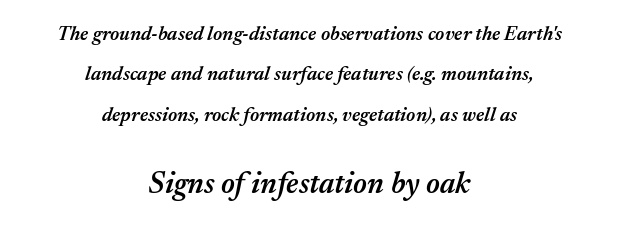
Nobody touched the tracking dial on this one. This layout puts the modest block above and the oversized block below. Think of a printed novel: that variable character pitch is what you see here. In terms of leading, this rendering errs on the spacious side.
